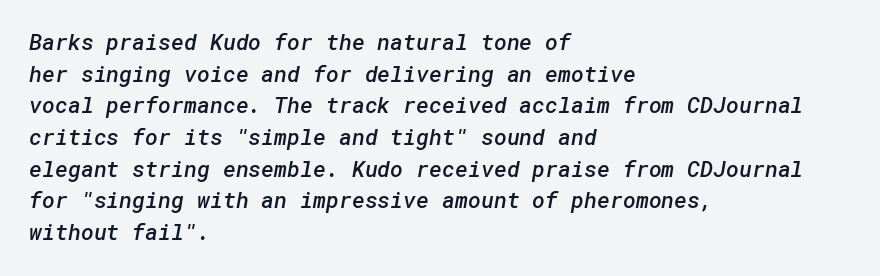
The image shows 22 px text type; set left-aligned, normal line spacing (1.44x), normal letter spacing, not underlined.
